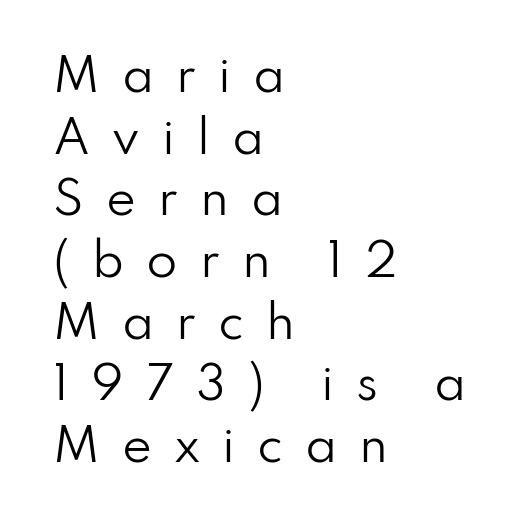
The image shows 45 px regular-weight sans-serif type, upright; set left-aligned, normal line spacing (1.37x), unusually wide letter spacing (+0.49 em), not underlined; low stroke contrast and a small x-height.
